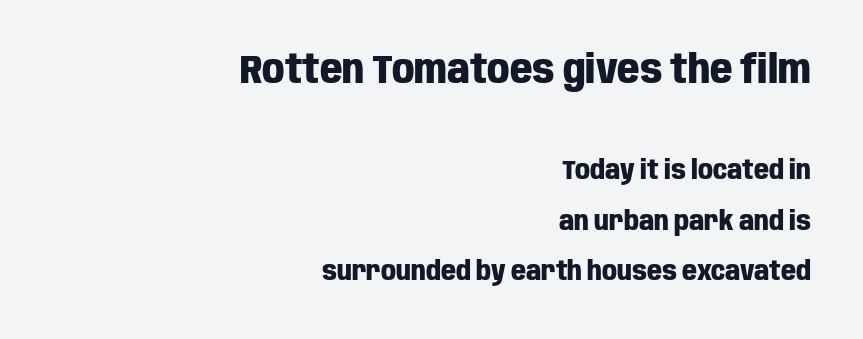
{"serif": "no", "italic": "no", "bold": "yes", "weight": "heavy", "width": "condensed", "stroke_contrast": "low", "x_height": "large", "monospaced": "no", "underline": "no", "align": "right", "line_spacing": "loose", "line_spacing_ratio": 1.93, "letter_spacing": "normal", "letter_spacing_em": 0.0, "larger_block": "first", "size_ratio": 1.5, "glyph_px": 39}
